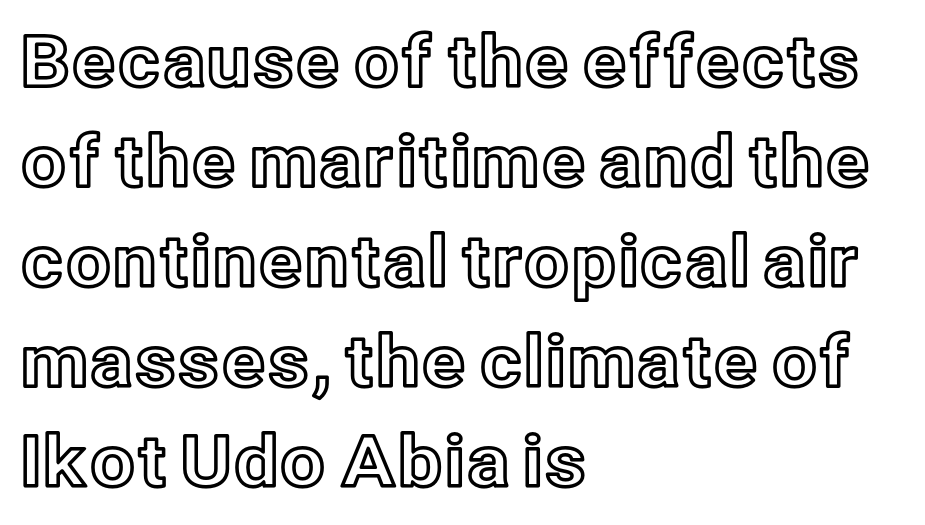
The image shows 71 px text type, upright; set left-aligned, normal line spacing (1.41x), normal letter spacing, not underlined; a medium x-height.
